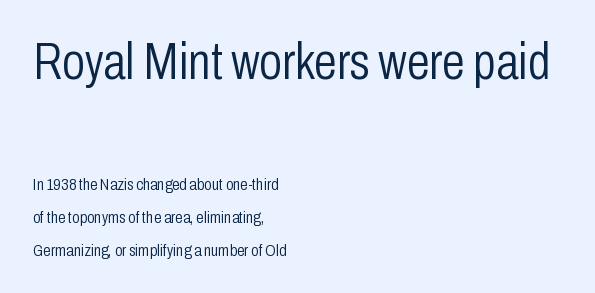
Is the type heavy? It reads as light-to-regular instead. The vertical gap from one line to the next is large. Short note: letters normally spaced. The composition opens big and finishes small. Posture: vertical. The baseline area is clear.
